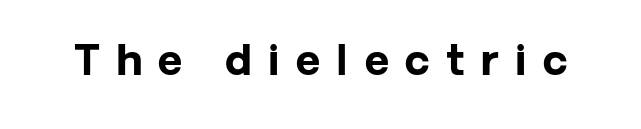
When letters stand straight like this, we call the style roman or upright. The rendering uses a bold face; every stroke is thick and dark. Think of a printed novel: that variable character pitch is what you see here. This rendering features lettering with no underline.
